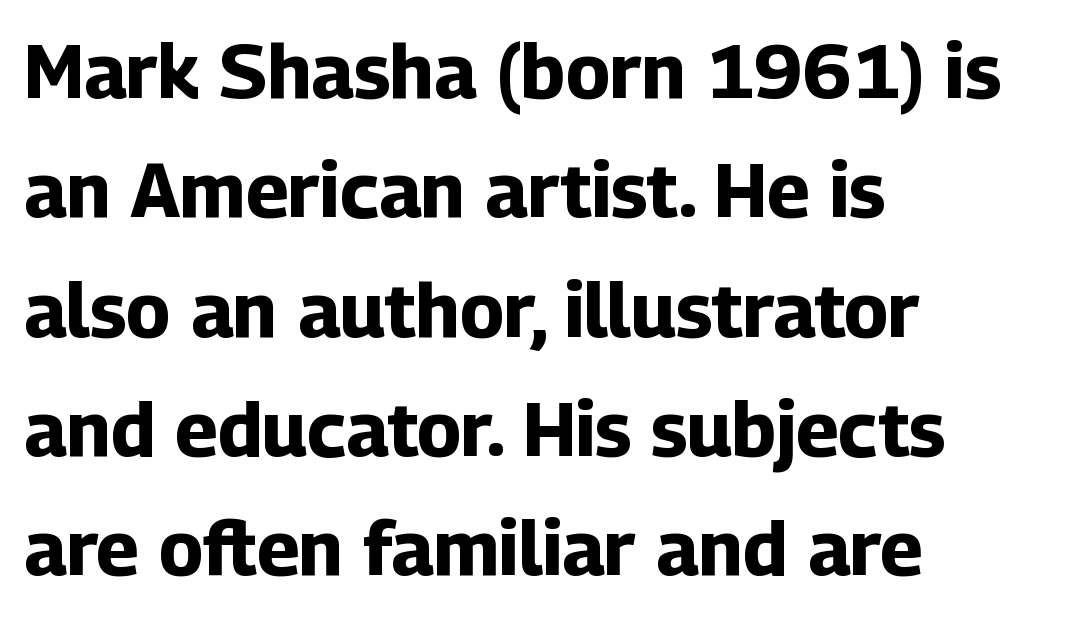
A typesetter would call this proportional, since set widths differ per character. Grotesque or geometric, the face here clearly has no serifs. Characters follow at the spacing the type designer built in. The passage shown stacks its lines at a standard gap.
